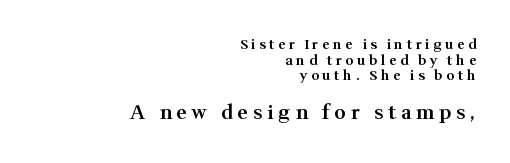
Q: Is the text bold? A: Semi-bold.
Q: Is the text italic (slanted)? A: No, it is upright.
Q: Is the text underlined? A: No.
Q: How is the paragraph aligned? A: Right-aligned.
Q: Is the spacing between letters normal or unusually wide? A: Unusually wide.
Q: Is the spacing between lines tight, normal or loose? A: Tight.
Q: Which block of text is set in a larger size, the first (top) or the second (bottom)? A: The second (bottom) one.
